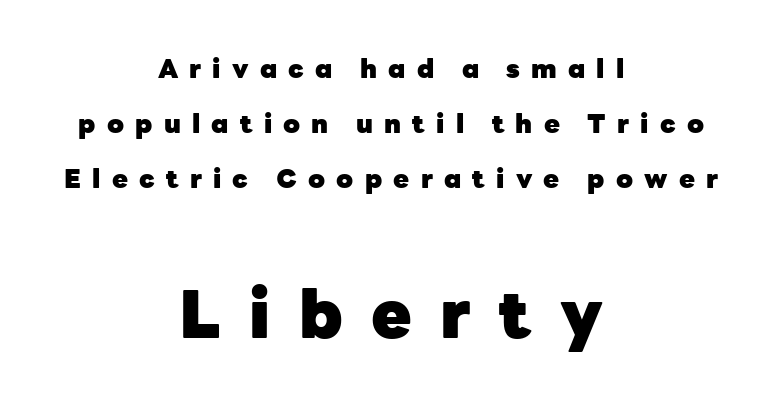
The image shows 66 px heavy sans-serif type, upright; set centered, loose line spacing (2.12x), unusually wide letter spacing (+0.43 em), not underlined; the second (bottom) block is 2.54x larger; low stroke contrast and a medium x-height.
